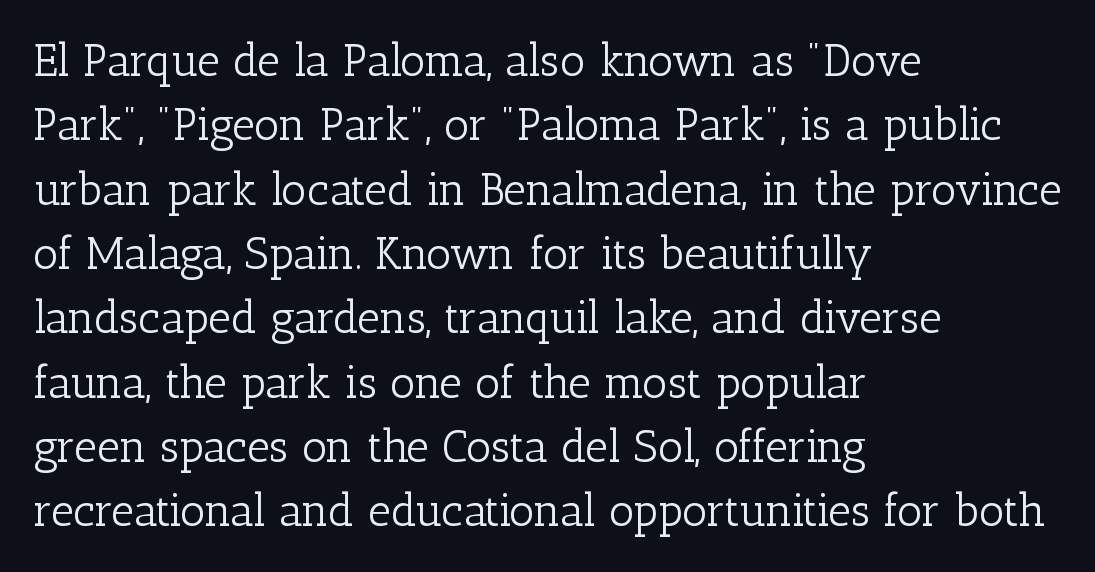
The image shows 45 px light serif type, upright; set left-aligned, normal line spacing (1.43x), normal letter spacing, not underlined; low stroke contrast and a medium x-height.
